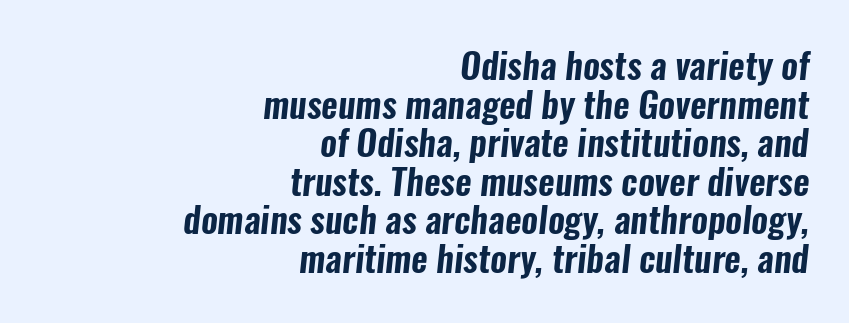
This rendering uses right alignment, leaving the left contour irregular. Has an underline been added? It has not. Rows of type sit shoulder to shoulder in the vertical direction. The letterforms sit shoulder to shoulder at normal distance. Note the varied advance widths — an 'i' is clearly narrower than an 'm'. Serifs: no, the terminals of the letterforms are clean.
